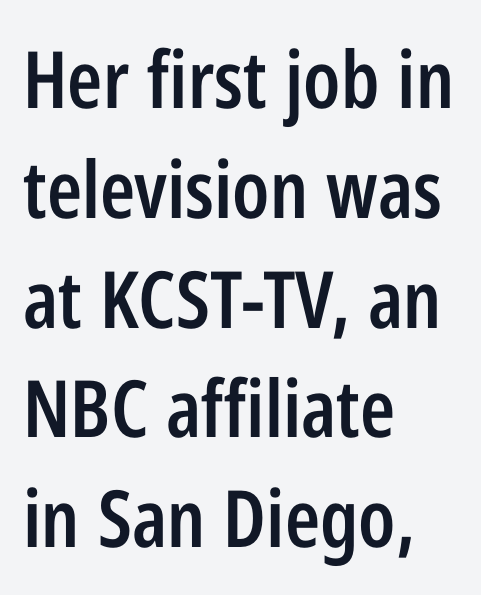
{"serif": "no", "italic": "no", "bold": "semi", "weight": "semibold", "width": "condensed", "stroke_contrast": "low", "x_height": "medium", "monospaced": "no", "underline": "no", "align": "left", "line_spacing": "normal", "line_spacing_ratio": 1.39, "letter_spacing": "normal", "letter_spacing_em": 0.0, "glyph_px": 79}
